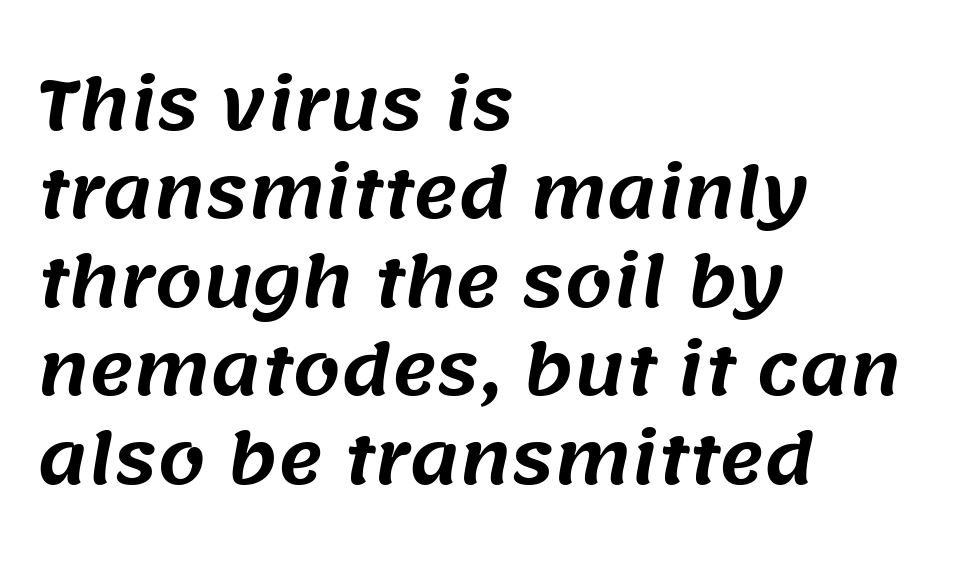
Q: Is the typeface a serif or a sans-serif typeface? A: Sans-serif.
Q: Is the text underlined? A: No.
Q: How is the paragraph aligned? A: Left-aligned.
Q: Is the spacing between letters normal or unusually wide? A: Normal.
Q: Is the spacing between lines tight, normal or loose? A: Normal.
Q: Width (condensed, normal, or wide)? A: Normal.
Q: Stroke contrast? A: Medium.
Q: x-height? A: Large.
Q: Monospaced? A: No.
